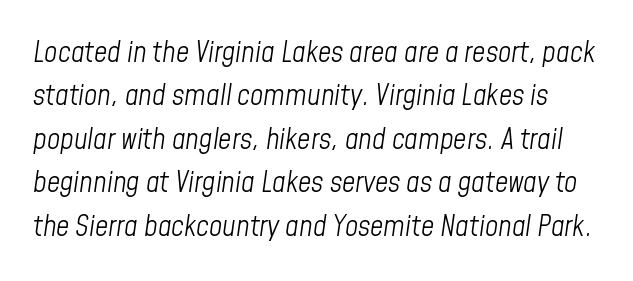
{"italic": "yes", "lean": "right", "slant_degrees": 8, "bold": "no", "weight": "light", "width": "condensed", "stroke_contrast": "low", "x_height": "medium", "monospaced": "no", "underline": "no", "line_spacing": "normal", "line_spacing_ratio": 1.5, "letter_spacing": "normal", "letter_spacing_em": 0.0, "glyph_px": 29}
